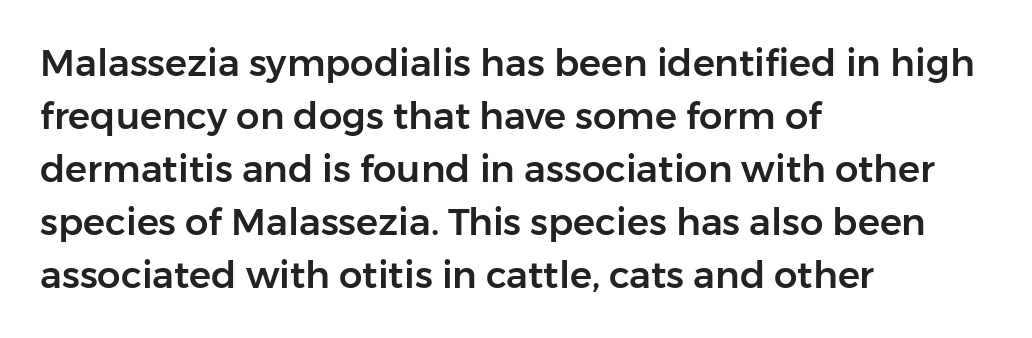
The gap between lines stays unmarked. This block has exactly the height ordinary leading produces. The face used here is proportionally spaced, like ordinary book or web type. This rendering employs a face without finishing strokes, i.e., a sans-serif. Posture: upright roman.
